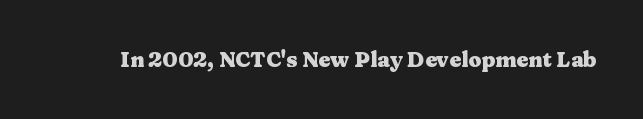
{"italic": "no", "bold": "yes", "underline": "no", "letter_spacing": "normal", "letter_spacing_em": 0.0, "glyph_px": 21}
